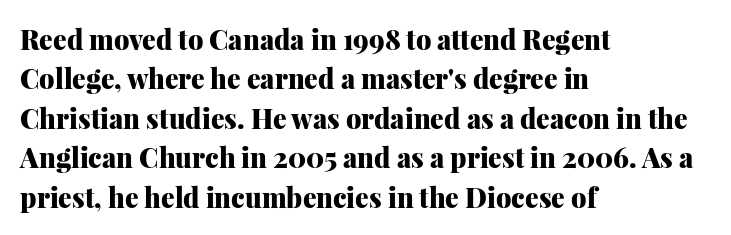
{"italic": "no", "bold": "yes", "underline": "no", "align": "left", "line_spacing": "normal", "line_spacing_ratio": 1.46, "letter_spacing": "normal", "letter_spacing_em": 0.0, "glyph_px": 27}
